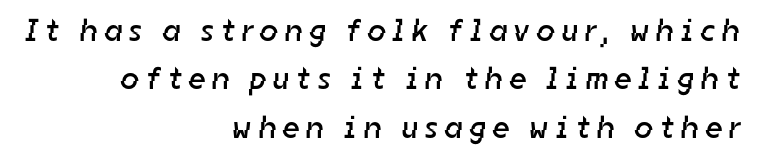
Just letters on the line, the space beneath them empty. A light-to-regular cut is what we see here. Evenly set lines give the paragraph a standard silhouette. Think of a printed novel: that variable character pitch is what you see here. Is this a sans? Yes — the strokes have no serifs. The lines in this sample share a right terminus and differ only in where they begin.
